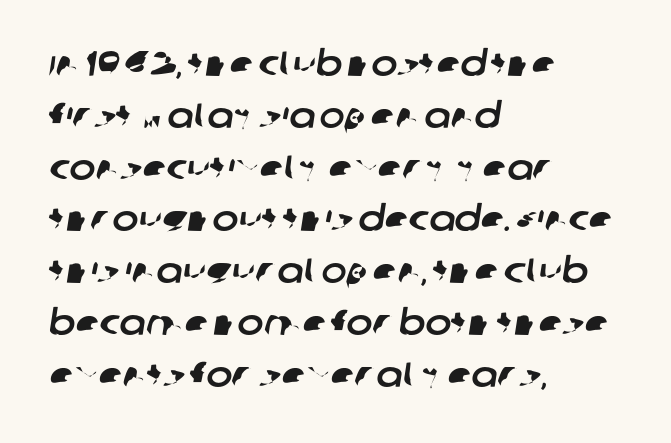
The image shows 35 px sans-serif type; set left-aligned, normal line spacing (1.48x), normal letter spacing, not underlined; low stroke contrast and a large x-height.
